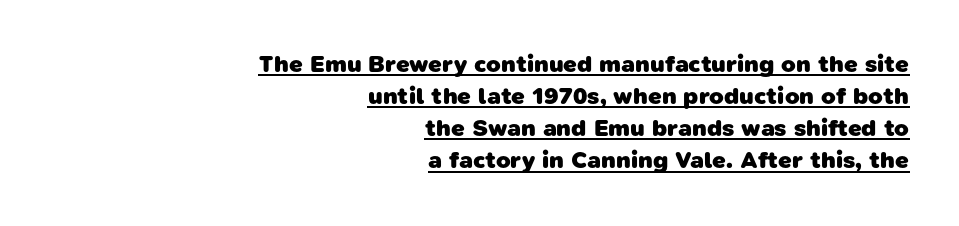
The image shows 24 px bold type; set right-aligned, normal line spacing (1.34x), normal letter spacing, underlined.
